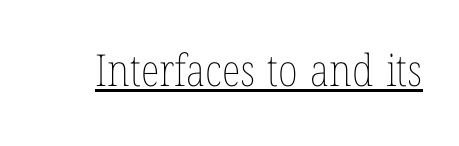
The image shows 44 px thin, condensed type, upright; set normal letter spacing, underlined; low stroke contrast and a medium x-height.
